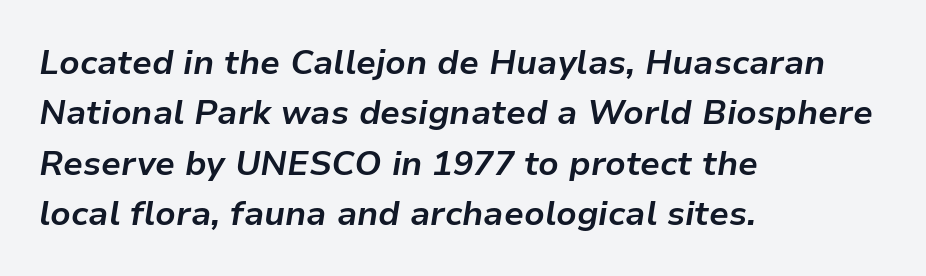
Each letter keeps its own natural width here, so spacing adapts to shape. Horizontal alignment here is leftward, the default for most running prose. Pretty heavy lettering here — definitely bold. The lines sit at an ordinary, default distance from one another.
